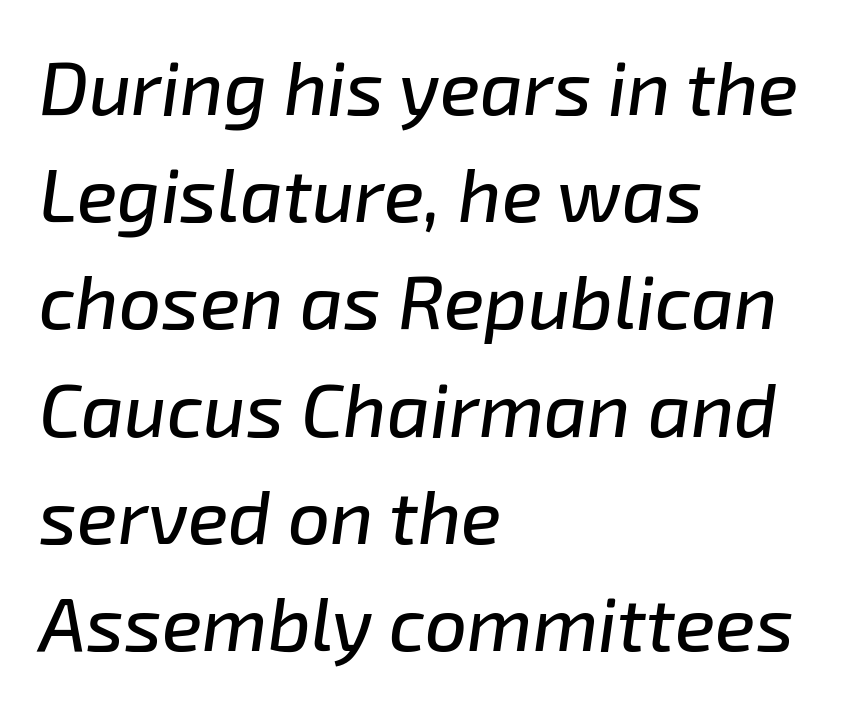
Q: Is the text italic (slanted)? A: Yes, it leans right by about 8 degrees.
Q: Is the text underlined? A: No.
Q: How is the paragraph aligned? A: Left-aligned.
Q: Is the spacing between letters normal or unusually wide? A: Normal.
Q: Is the spacing between lines tight, normal or loose? A: Normal.
Q: Width (condensed, normal, or wide)? A: Normal.
Q: Stroke contrast? A: Low.
Q: x-height? A: Medium.
Q: Monospaced? A: No.
